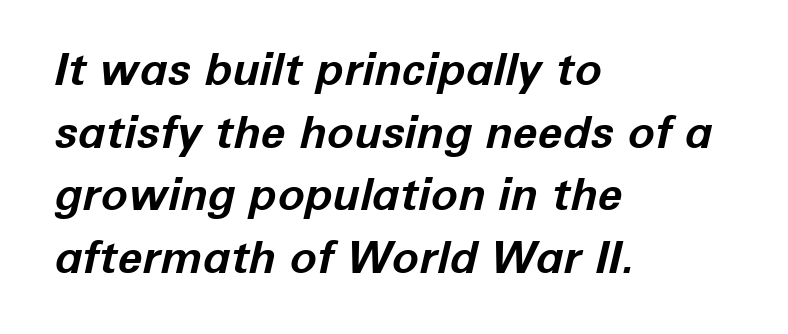
Q: Is the text bold? A: Yes.
Q: Is the text italic (slanted)? A: Yes, it leans right by about 12 degrees.
Q: Is the text underlined? A: No.
Q: How is the paragraph aligned? A: Left-aligned.
Q: Is the spacing between letters normal or unusually wide? A: Normal.
Q: Is the spacing between lines tight, normal or loose? A: Normal.
Q: Width (condensed, normal, or wide)? A: Normal.
Q: Stroke contrast? A: Low.
Q: x-height? A: Medium.
Q: Monospaced? A: No.
